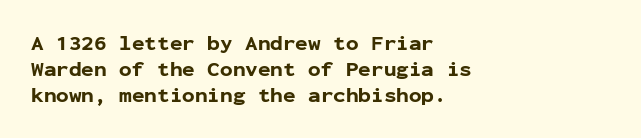
The strokes are fattened all the way to bold. Visually the block forms a straight wall on the left and a jagged coastline on the right. A typesetter would mark this as roman, not italic. The words here are not underlined.
